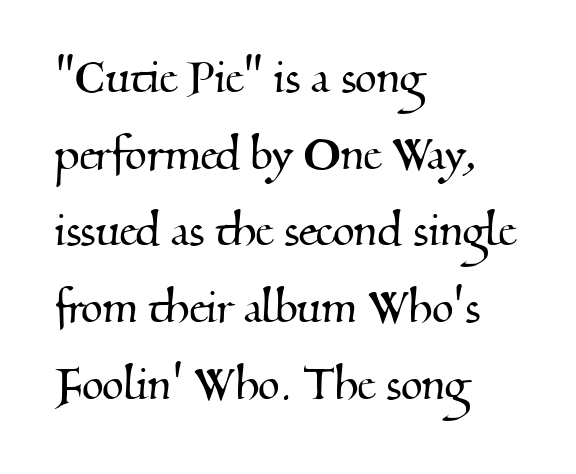
The image shows 56 px serif type; set left-aligned, normal line spacing (1.37x), normal letter spacing, not underlined; medium stroke contrast and a small x-height.
